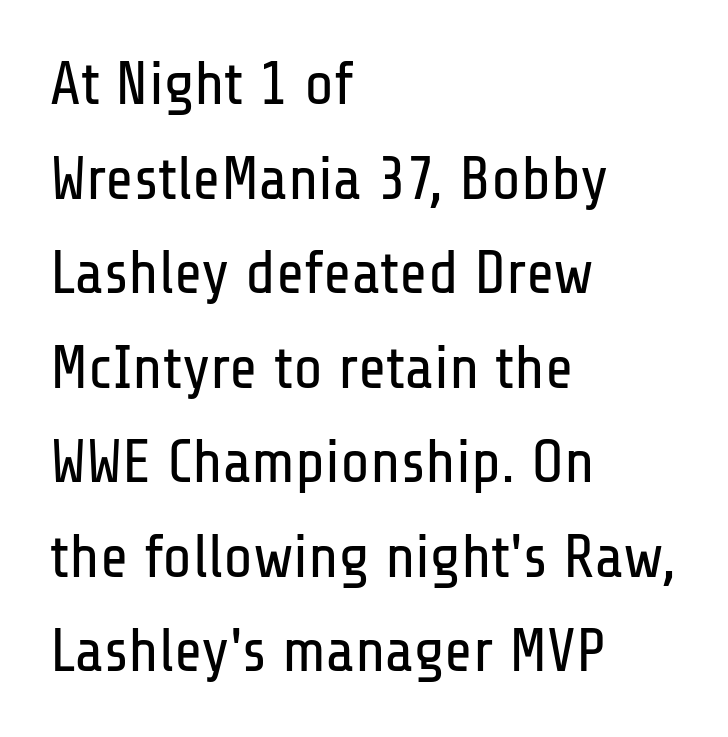
The image shows 61 px regular-weight, condensed sans-serif type, upright; set left-aligned, normal line spacing (1.55x), normal letter spacing, not underlined; low stroke contrast and a medium x-height.
